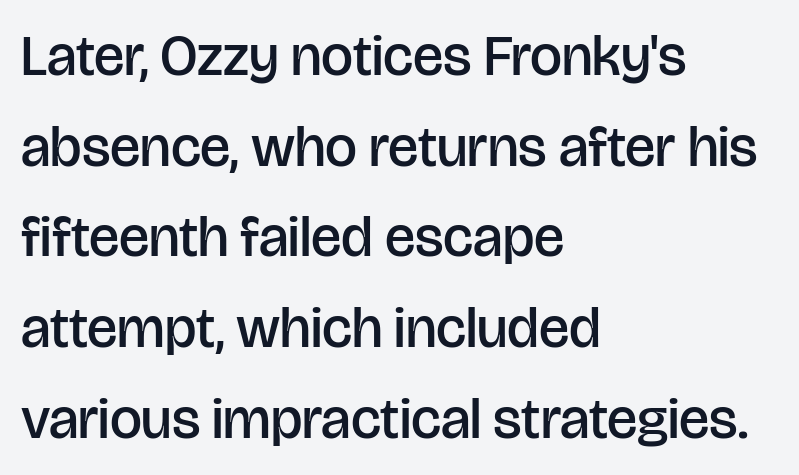
{"serif": "no", "italic": "no", "bold": "semi", "weight": "semibold", "width": "normal", "stroke_contrast": "low", "x_height": "large", "monospaced": "no", "underline": "no", "align": "left", "line_spacing": "normal", "line_spacing_ratio": 1.59, "letter_spacing": "normal", "letter_spacing_em": 0.0, "glyph_px": 57}
